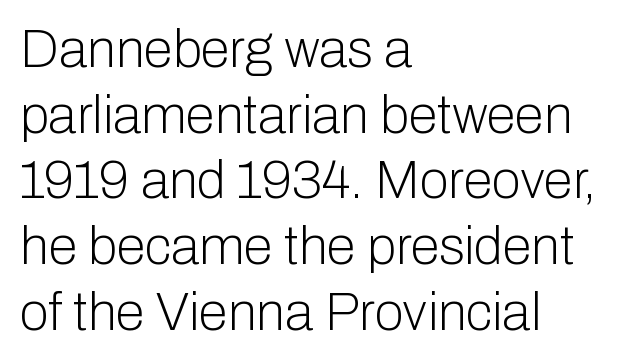
The image shows 53 px light sans-serif type, upright; set left-aligned, line spacing 1.24x, normal letter spacing, not underlined; low stroke contrast and a medium x-height.
